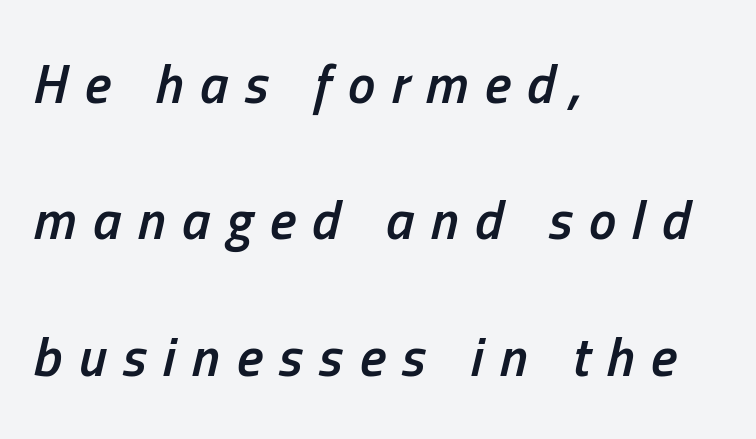
Q: Is the text bold? A: Semi-bold.
Q: Is the text italic (slanted)? A: Yes, it leans right by about 13 degrees.
Q: Is the text underlined? A: No.
Q: How is the paragraph aligned? A: Left-aligned.
Q: Is the spacing between letters normal or unusually wide? A: Unusually wide.
Q: Is the spacing between lines tight, normal or loose? A: Loose.
Q: Width (condensed, normal, or wide)? A: Condensed.
Q: Stroke contrast? A: Low.
Q: x-height? A: Medium.
Q: Monospaced? A: No.
